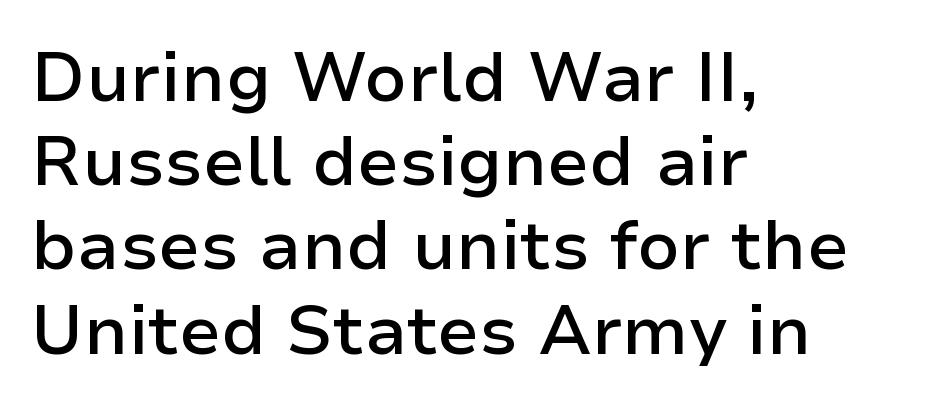
Upright lettering throughout. Beneath every word, the page is bare. Note the varied advance widths — an 'i' is clearly narrower than an 'm'. Note: no serifs on the glyphs.
